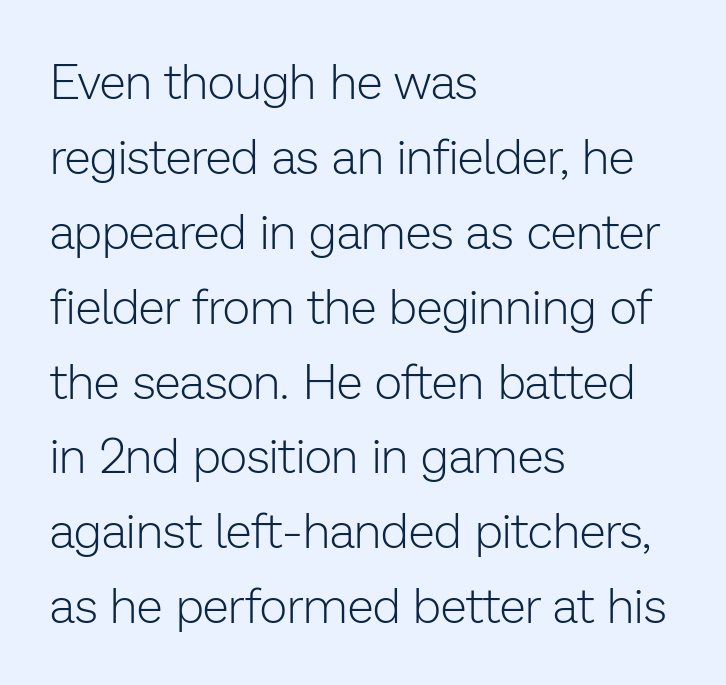
The image shows 48 px light sans-serif type, upright; set left-aligned, normal line spacing (1.56x), normal letter spacing, not underlined; low stroke contrast and a medium x-height.
